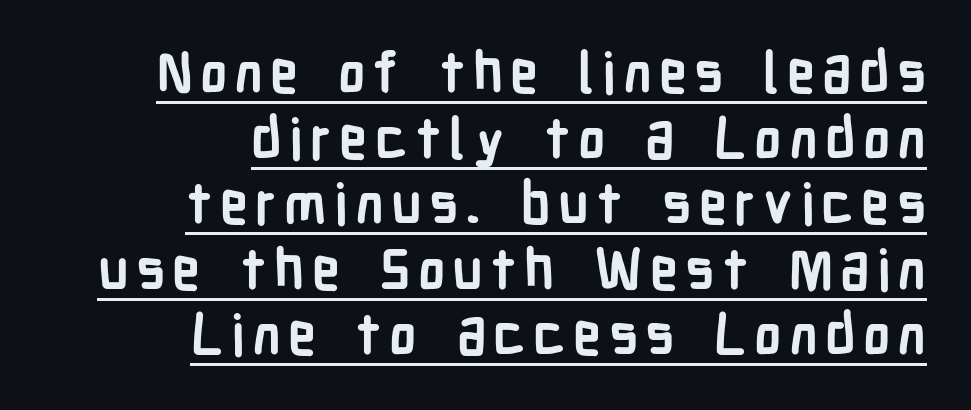
Q: Is the text bold? A: Yes.
Q: Is the text italic (slanted)? A: No, it is upright.
Q: Is the typeface a serif or a sans-serif typeface? A: Sans-serif.
Q: Is the text underlined? A: Yes.
Q: How is the paragraph aligned? A: Right-aligned.
Q: Width (condensed, normal, or wide)? A: Condensed.
Q: Stroke contrast? A: Low.
Q: x-height? A: Medium.
Q: Monospaced? A: No.
